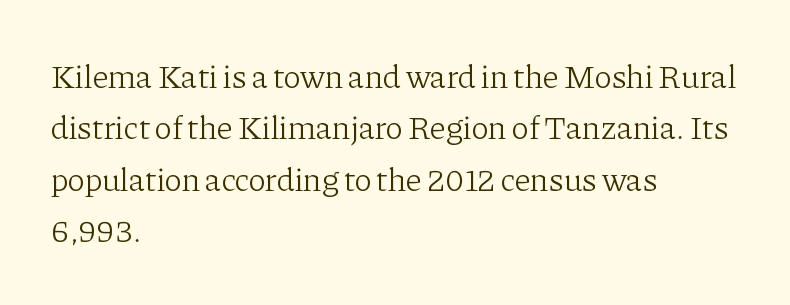
Q: Is the text bold? A: No.
Q: Is the text italic (slanted)? A: No, it is upright.
Q: Is the typeface a serif or a sans-serif typeface? A: Serif.
Q: Is the text underlined? A: No.
Q: How is the paragraph aligned? A: Left-aligned.
Q: Is the spacing between letters normal or unusually wide? A: Normal.
Q: Is the spacing between lines tight, normal or loose? A: Normal.
Q: Width (condensed, normal, or wide)? A: Normal.
Q: Stroke contrast? A: Low.
Q: x-height? A: Medium.
Q: Monospaced? A: No.
